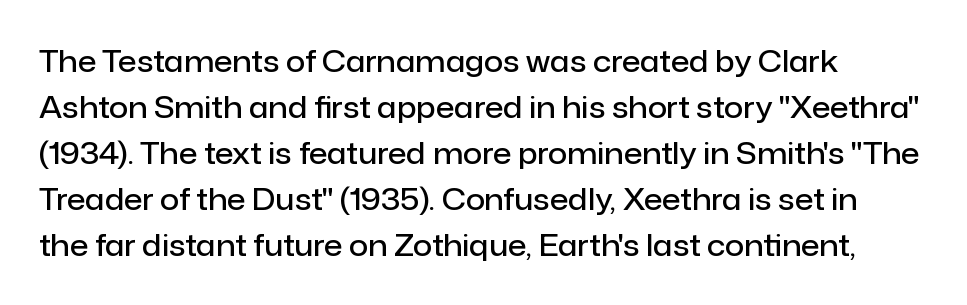
{"serif": "no", "italic": "no", "bold": "semi", "weight": "semibold", "width": "normal", "stroke_contrast": "low", "x_height": "medium", "monospaced": "no", "underline": "no", "align": "left", "line_spacing": "normal", "line_spacing_ratio": 1.53, "letter_spacing": "normal", "letter_spacing_em": 0.0, "glyph_px": 30}
